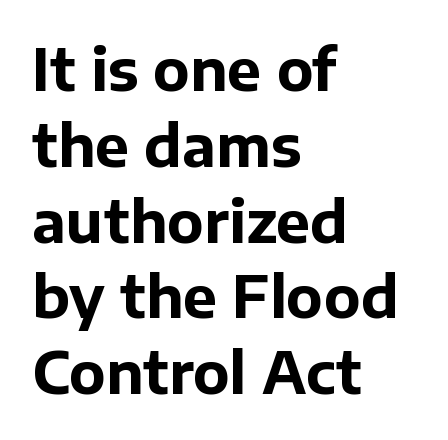
Q: Is the text bold? A: Yes.
Q: Is the text italic (slanted)? A: No, it is upright.
Q: Is the typeface a serif or a sans-serif typeface? A: Sans-serif.
Q: Is the text underlined? A: No.
Q: How is the paragraph aligned? A: Left-aligned.
Q: Is the spacing between letters normal or unusually wide? A: Normal.
Q: Is the spacing between lines tight, normal or loose? A: Normal.
Q: Width (condensed, normal, or wide)? A: Normal.
Q: Stroke contrast? A: Low.
Q: x-height? A: Medium.
Q: Monospaced? A: No.
